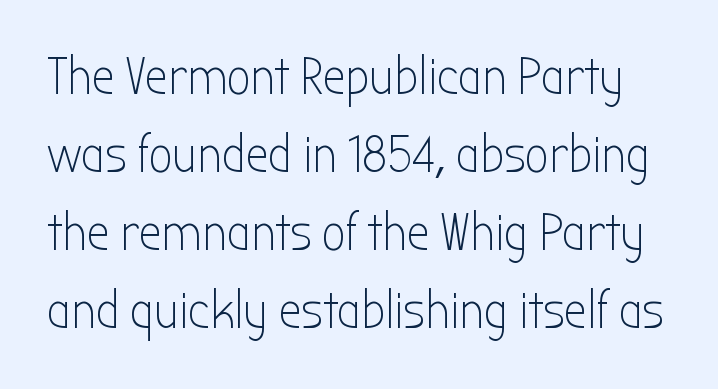
Q: Is the text bold? A: No.
Q: Is the text italic (slanted)? A: No, it is upright.
Q: Is the typeface a serif or a sans-serif typeface? A: Sans-serif.
Q: Is the text underlined? A: No.
Q: Is the spacing between letters normal or unusually wide? A: Normal.
Q: Is the spacing between lines tight, normal or loose? A: Normal.
Q: Width (condensed, normal, or wide)? A: Condensed.
Q: Stroke contrast? A: Low.
Q: x-height? A: Medium.
Q: Monospaced? A: No.
